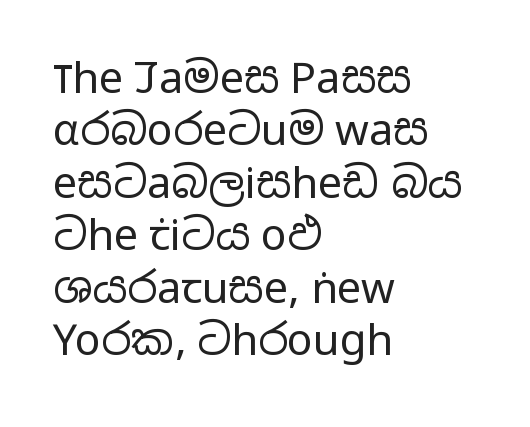
Q: Is the text bold? A: No.
Q: Is the text italic (slanted)? A: No, it is upright.
Q: Is the typeface a serif or a sans-serif typeface? A: Sans-serif.
Q: Is the text underlined? A: No.
Q: How is the paragraph aligned? A: Left-aligned.
Q: Is the spacing between letters normal or unusually wide? A: Normal.
Q: Width (condensed, normal, or wide)? A: Wide.
Q: Stroke contrast? A: Low.
Q: x-height? A: Medium.
Q: Monospaced? A: No.
